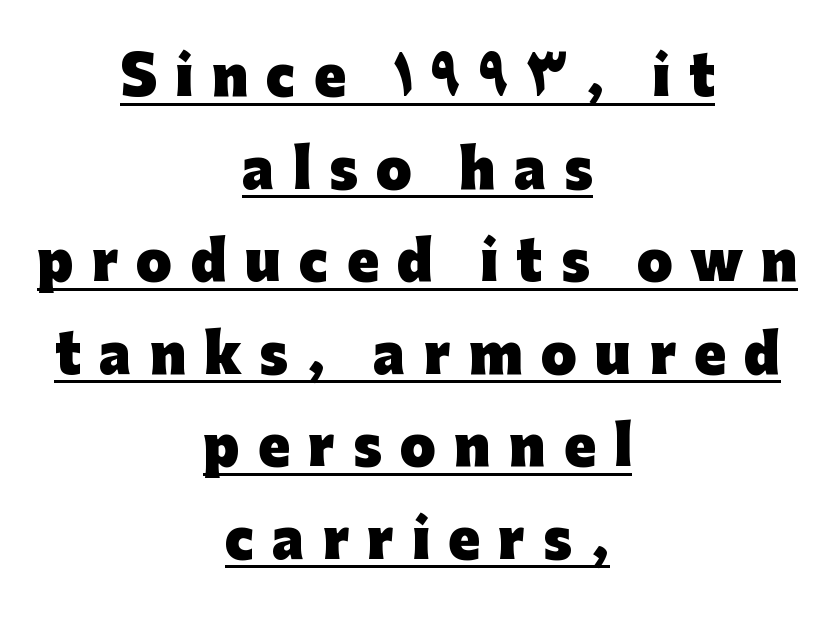
These characters rest on top of a visible drawn line. You could not count columns in this text — the font is proportionally spaced. Compared with an ordinary text face, these strokes are far heavier — a full bold. How are the letters spaced? Widely, with obvious added tracking.
